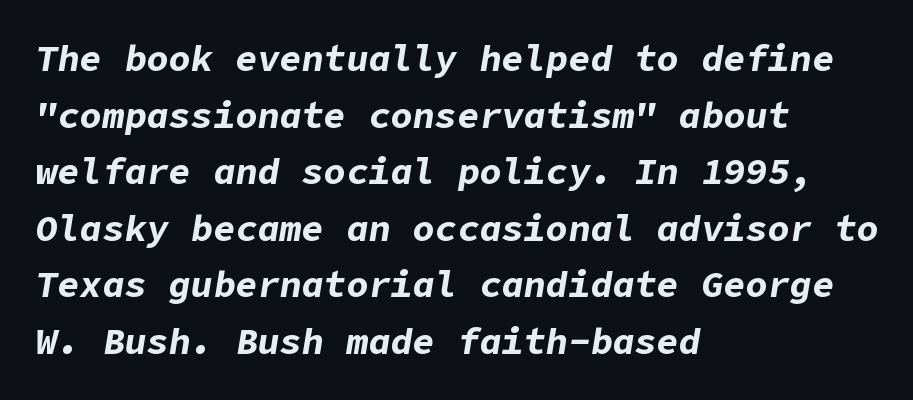
This sample keeps an unexceptional amount of space between lines. Horizontally, the lines are justified to the leading edge only. The space directly below the letters is spotless. The strokes are fattened all the way to bold.
